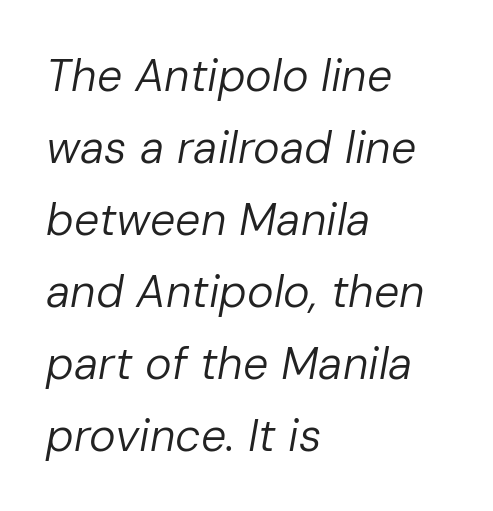
Q: Is the text bold? A: No.
Q: Is the text italic (slanted)? A: Yes, it leans right by about 10 degrees.
Q: Is the text underlined? A: No.
Q: How is the paragraph aligned? A: Left-aligned.
Q: Is the spacing between letters normal or unusually wide? A: Normal.
Q: Is the spacing between lines tight, normal or loose? A: Normal.
Q: Width (condensed, normal, or wide)? A: Normal.
Q: Stroke contrast? A: Low.
Q: x-height? A: Medium.
Q: Monospaced? A: No.
